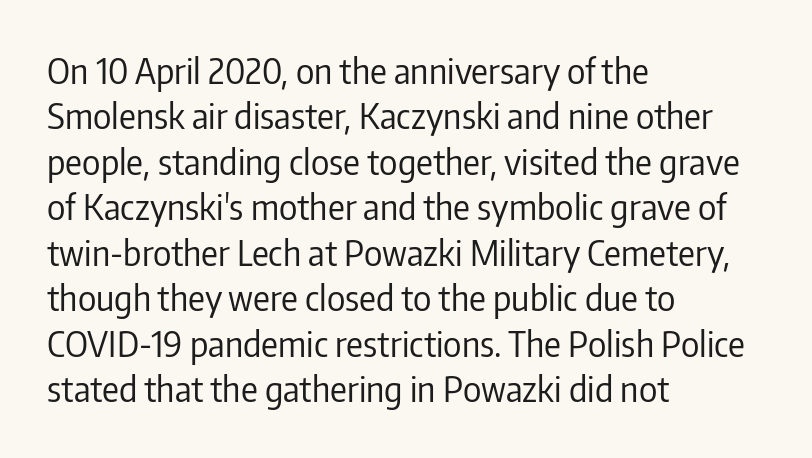
Q: Is the text bold? A: No.
Q: Is the text italic (slanted)? A: No, it is upright.
Q: Is the typeface a serif or a sans-serif typeface? A: Sans-serif.
Q: Is the text underlined? A: No.
Q: How is the paragraph aligned? A: Left-aligned.
Q: Is the spacing between letters normal or unusually wide? A: Normal.
Q: Is the spacing between lines tight, normal or loose? A: Normal.
Q: Width (condensed, normal, or wide)? A: Condensed.
Q: Stroke contrast? A: Low.
Q: x-height? A: Medium.
Q: Monospaced? A: No.
